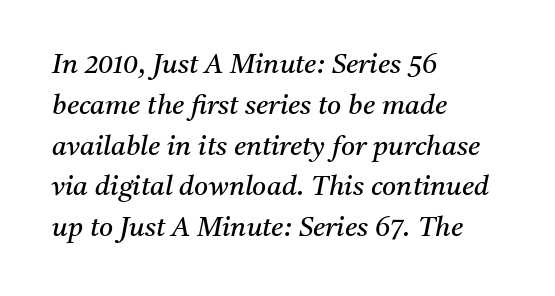
Q: Is the text bold? A: No.
Q: Is the text italic (slanted)? A: Yes, it leans right by about 11 degrees.
Q: Is the text underlined? A: No.
Q: How is the paragraph aligned? A: Left-aligned.
Q: Is the spacing between letters normal or unusually wide? A: Normal.
Q: Is the spacing between lines tight, normal or loose? A: Normal.
